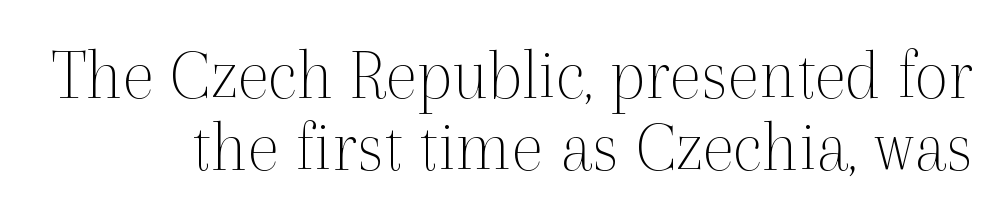
The image shows 74 px thin serif type, upright; set tight line spacing (0.97x), normal letter spacing, not underlined; a medium x-height.
